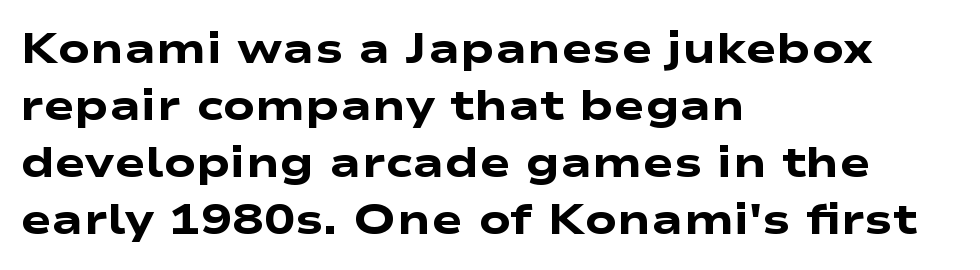
{"serif": "no", "bold": "yes", "weight": "heavy", "width": "wide", "stroke_contrast": "low", "x_height": "medium", "monospaced": "no", "underline": "no", "align": "left", "line_spacing": "normal", "line_spacing_ratio": 1.36, "letter_spacing": "normal", "letter_spacing_em": 0.0, "glyph_px": 42}
